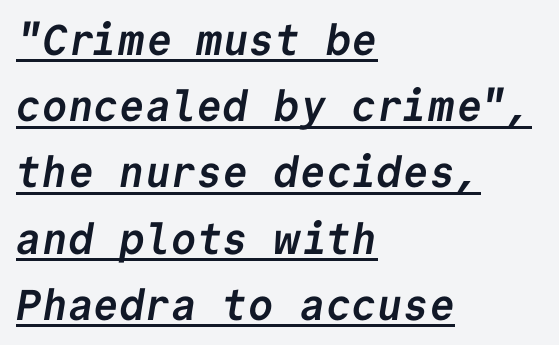
Horizontally, the lines are justified to the leading edge only. The rendering uses typewriter-style spacing with identical character cells. The rendered words wear a rule along their underside. Default kerning and tracking; the words read as compact shapes. Plenty of ink on the page — the face is bold. Summary of vertical rhythm: regular, with standard interline spacing.
